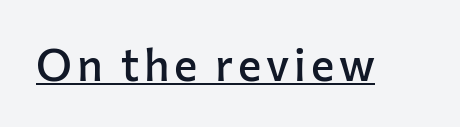
This is the in-between weight designers call semibold or demi. To sum up the face: it is a sans, with no serifs. Every stem runs plumb, perpendicular to the baseline. The rendering uses natural spacing where letterforms have individual widths. The passage shown is underscored from start to finish.
